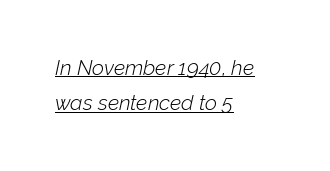
Q: Is the text bold? A: No.
Q: Is the text italic (slanted)? A: Yes, it leans right by about 12 degrees.
Q: Is the text underlined? A: Yes.
Q: How is the paragraph aligned? A: Left-aligned.
Q: Is the spacing between letters normal or unusually wide? A: Normal.
Q: Is the spacing between lines tight, normal or loose? A: Normal.
